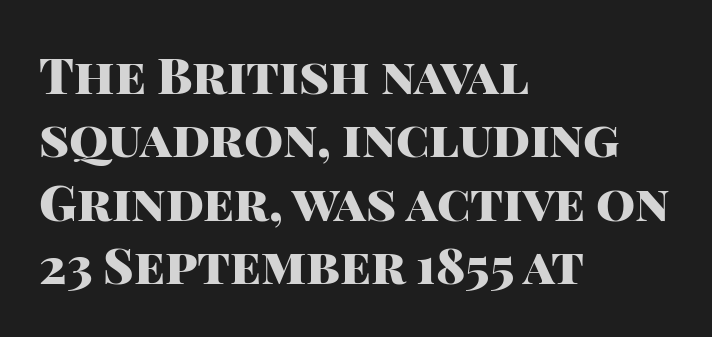
The rows are spaced the way most documents space them. This is sans-serif lettering, the kind often seen on screens and signage. Its strokes are broad and dark, the hallmark of bold type. Standard letterfit; no display-style spreading of the glyphs. The axis of the letterforms is exactly vertical. Rule under the text: the space is simply empty.
